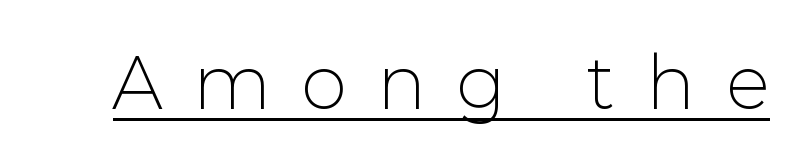
Q: Is the text bold? A: No.
Q: Is the text italic (slanted)? A: No, it is upright.
Q: Is the typeface a serif or a sans-serif typeface? A: Sans-serif.
Q: Is the text underlined? A: Yes.
Q: Is the spacing between letters normal or unusually wide? A: Unusually wide.
Q: Width (condensed, normal, or wide)? A: Normal.
Q: Stroke contrast? A: Low.
Q: x-height? A: Medium.
Q: Monospaced? A: No.
